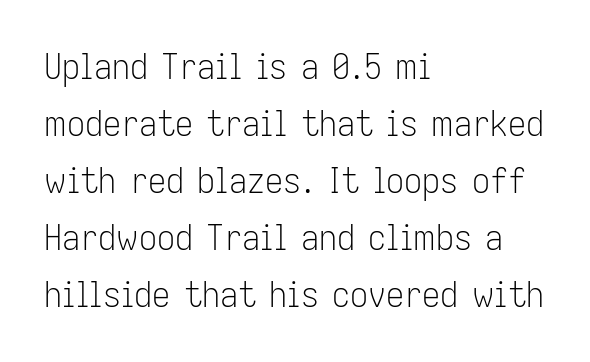
The image shows 36 px light, condensed sans-serif type, upright; set left-aligned, normal line spacing (1.58x), normal letter spacing, not underlined; low stroke contrast and a medium x-height.
